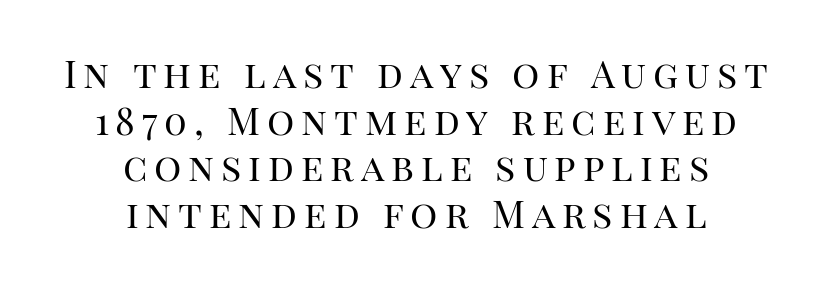
The image shows 38 px regular-weight serif type, upright; set centered, line spacing 1.23x, not underlined; high stroke contrast and a large x-height.
